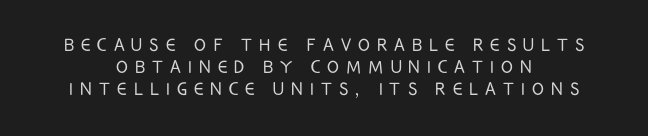
The image shows 22 px text type, upright; set centered, tight line spacing (1.01x), unusually wide letter spacing (+0.32 em), not underlined.
